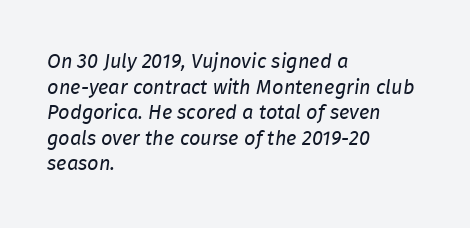
The leading is moderate, giving the passage an even texture. Stroke mass is kept to a normal reading level or below. Style check: oblique. Words appear dense and cohesive because spacing is normal.
